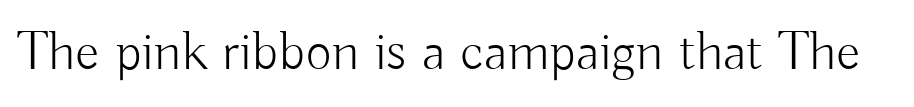
{"serif": "no", "italic": "no", "bold": "no", "weight": "light", "width": "normal", "stroke_contrast": "low", "x_height": "small", "monospaced": "no", "underline": "no", "letter_spacing": "normal", "letter_spacing_em": 0.0, "glyph_px": 56}
